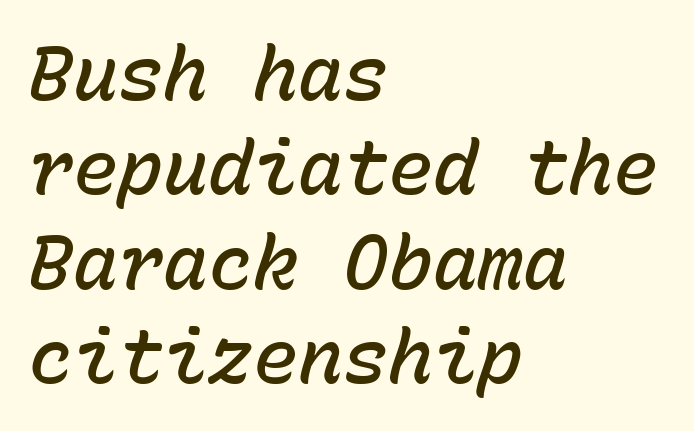
{"italic": "yes", "lean": "right", "slant_degrees": 15, "bold": "semi", "weight": "semibold", "width": "normal", "stroke_contrast": "low", "x_height": "medium", "monospaced": "yes", "underline": "no", "align": "left", "line_spacing": "normal", "line_spacing_ratio": 1.26, "letter_spacing": "normal", "letter_spacing_em": 0.0, "glyph_px": 75}
